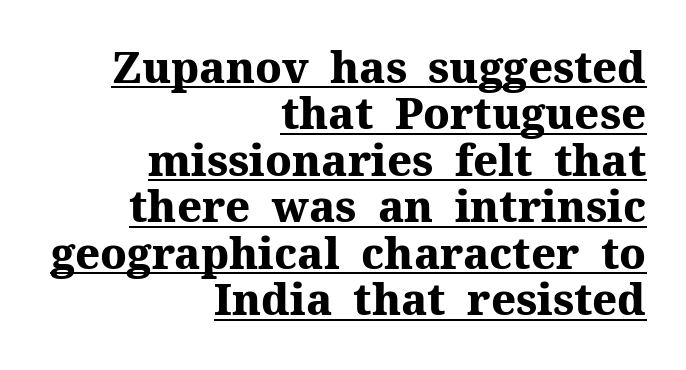
The image shows 43 px heavy serif type, upright; set right-aligned, tight line spacing (1.08x), normal letter spacing, underlined; medium stroke contrast and a medium x-height.
